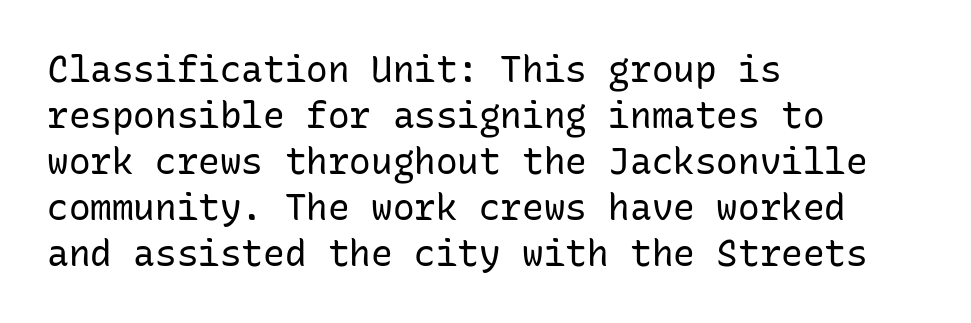
Q: Is the text bold? A: No.
Q: Is the text italic (slanted)? A: No, it is upright.
Q: Is the typeface a serif or a sans-serif typeface? A: Sans-serif.
Q: Is the text underlined? A: No.
Q: How is the paragraph aligned? A: Left-aligned.
Q: Is the spacing between letters normal or unusually wide? A: Normal.
Q: Is the spacing between lines tight, normal or loose? A: Normal.
Q: Width (condensed, normal, or wide)? A: Normal.
Q: Stroke contrast? A: Low.
Q: x-height? A: Medium.
Q: Monospaced? A: Yes.
